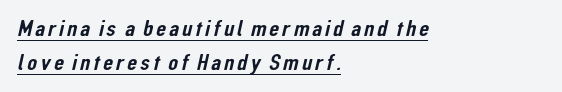
{"underline": "yes", "align": "left", "line_spacing": "normal", "line_spacing_ratio": 1.46, "glyph_px": 23}
